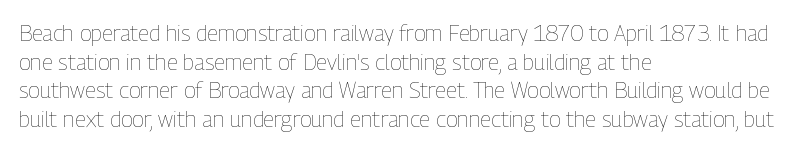
The image shows 22 px text type, upright; set left-aligned, normal line spacing (1.3x), normal letter spacing, not underlined.
